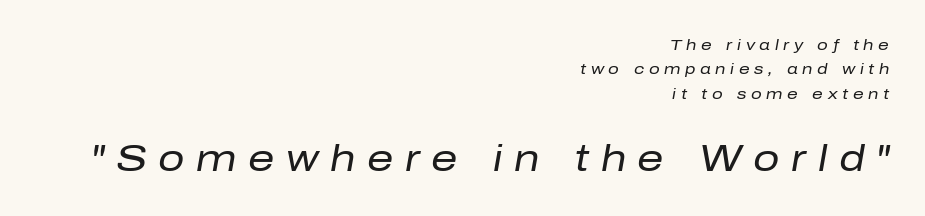
Q: Is the text bold? A: No.
Q: Is the text italic (slanted)? A: Yes, it leans right by about 10 degrees.
Q: Is the text underlined? A: No.
Q: How is the paragraph aligned? A: Right-aligned.
Q: Is the spacing between letters normal or unusually wide? A: Unusually wide.
Q: Is the spacing between lines tight, normal or loose? A: Normal.
Q: Which block of text is set in a larger size, the first (top) or the second (bottom)? A: The second (bottom) one.
Q: Width (condensed, normal, or wide)? A: Normal.
Q: Stroke contrast? A: Low.
Q: x-height? A: Medium.
Q: Monospaced? A: No.
